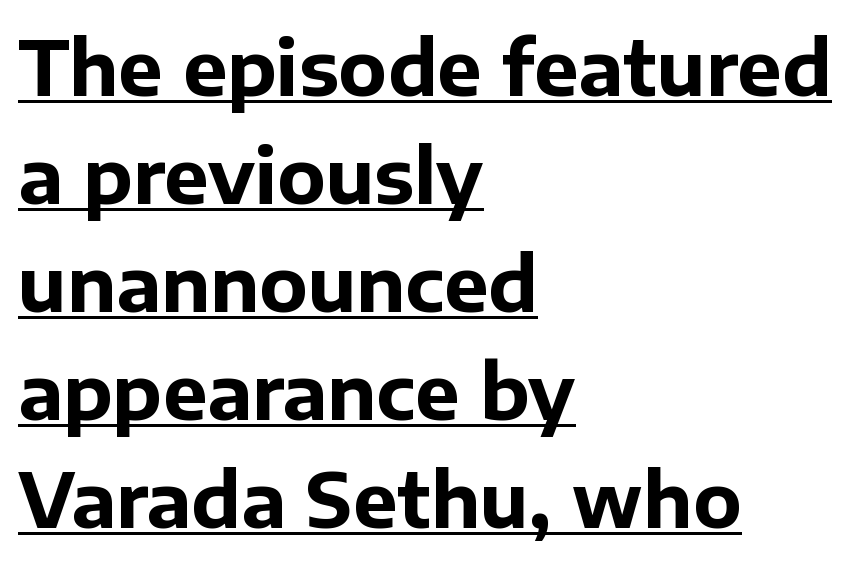
Left-aligned paragraph, ragged on the right. The designer left line spacing at the default. The passage shown is typed in a proportional face where columns would drift. Heft: maximum for text — a bold.
